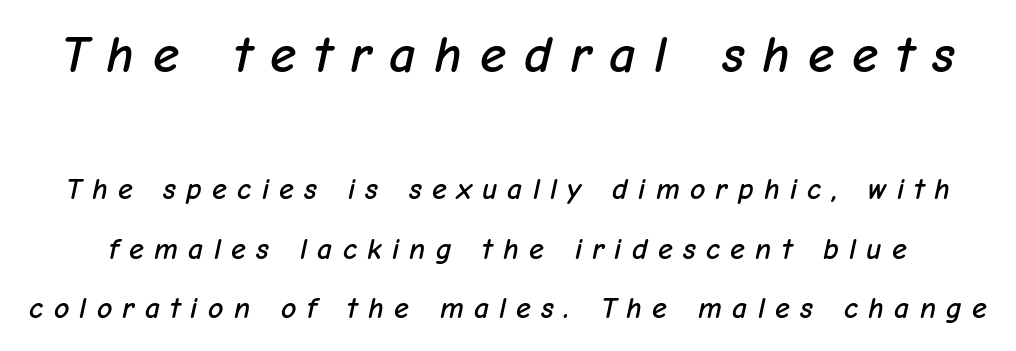
The image shows 53 px text type, italic (leaning right); set loose line spacing (1.99x), unusually wide letter spacing (+0.34 em), not underlined; the first (top) block is 1.77x larger; low stroke contrast and a medium x-height.
